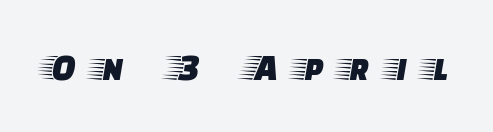
Q: Is the text italic (slanted)? A: Yes.
Q: Is the typeface a serif or a sans-serif typeface? A: Serif.
Q: Is the text underlined? A: No.
Q: Is the spacing between letters normal or unusually wide? A: Unusually wide.
Q: Width (condensed, normal, or wide)? A: Wide.
Q: Stroke contrast? A: Low.
Q: x-height? A: Large.
Q: Monospaced? A: No.
